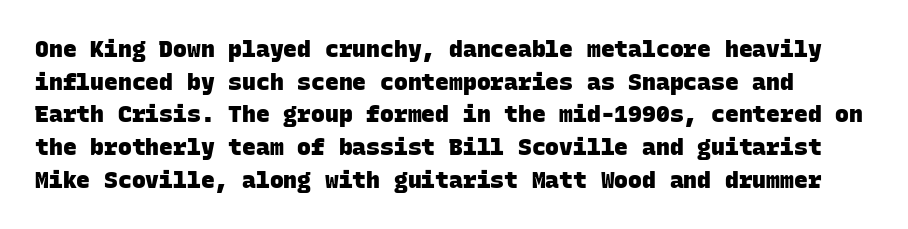
The image shows 23 px bold type; set normal line spacing (1.42x), normal letter spacing, not underlined.
